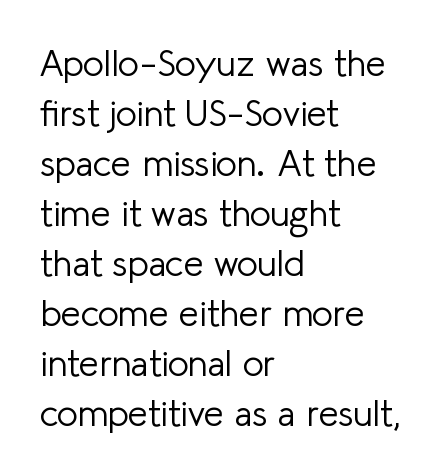
The image shows 36 px light sans-serif type, upright; set left-aligned, normal line spacing (1.39x), normal letter spacing, not underlined; low stroke contrast and a medium x-height.
